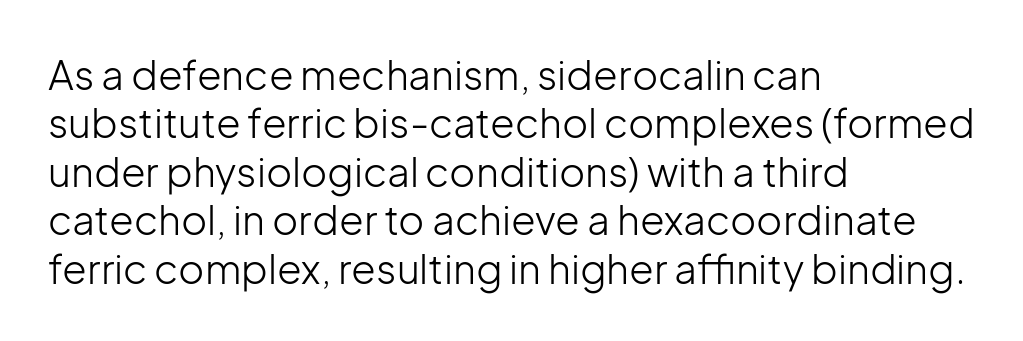
{"serif": "no", "italic": "no", "bold": "no", "weight": "light", "width": "normal", "stroke_contrast": "low", "x_height": "medium", "monospaced": "no", "underline": "no", "align": "left", "line_spacing_ratio": 1.21, "letter_spacing": "normal", "letter_spacing_em": 0.0, "glyph_px": 40}
